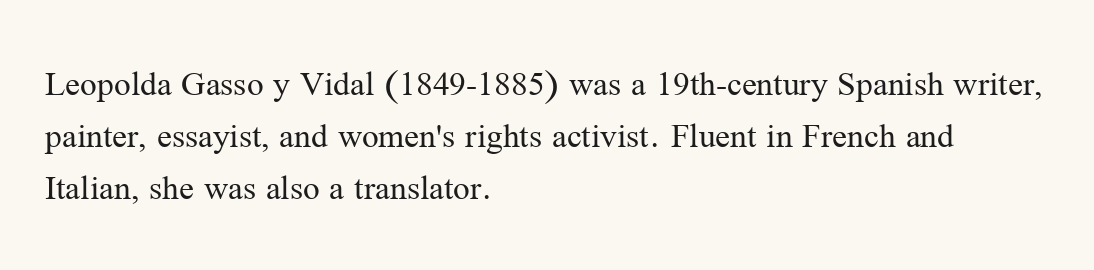
One-word summary of the alignment: left. Evenly set lines give the paragraph a standard silhouette. The characters are drawn with everyday or finer stroke widths. The axis of the letterforms is exactly vertical. Looks like regular typesetting: each glyph gets only the width it needs. Lines of text with bare space underneath.
